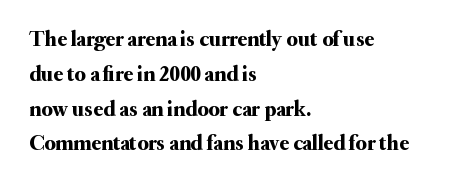
The image shows 22 px text type, upright; set left-aligned, normal line spacing (1.58x), normal letter spacing, not underlined.
